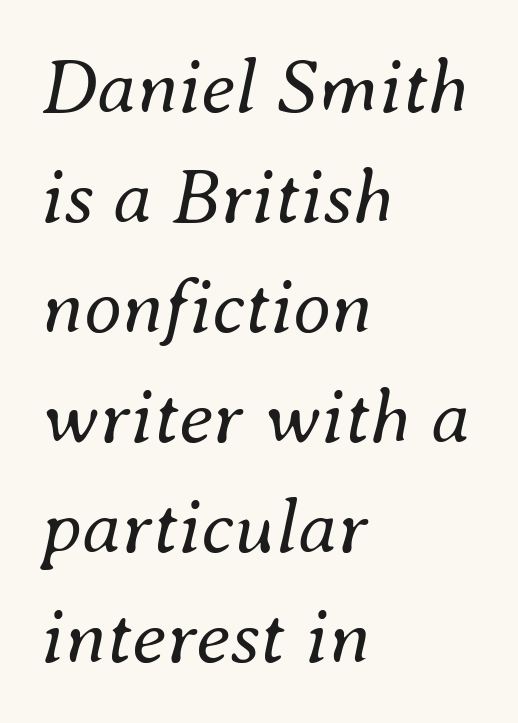
The image shows 78 px regular-weight type, italic (leaning right); set left-aligned, normal line spacing (1.41x), normal letter spacing, not underlined; medium stroke contrast and a small x-height.
